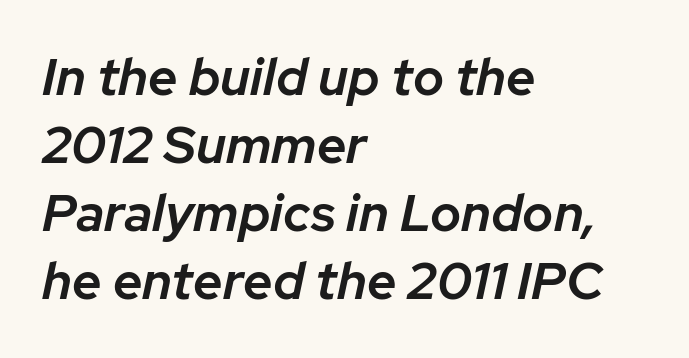
The words here are not underlined. There is no visible air inserted between adjacent glyphs. Designer's note — italics engaged. The passage shown is typed in a proportional face where columns would drift.
